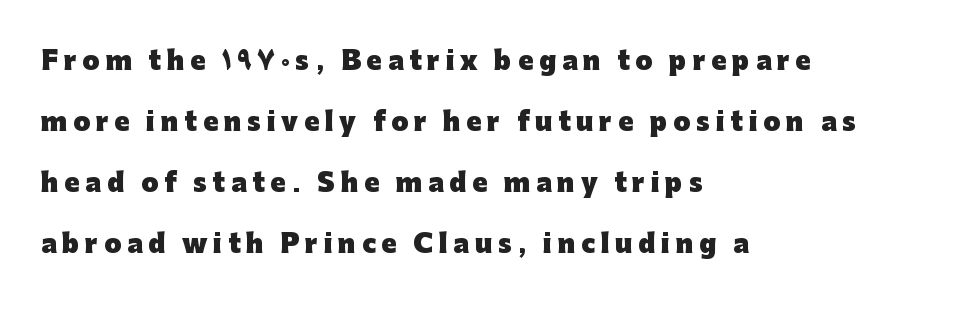
The image shows 25 px bold type, upright; set left-aligned, loose line spacing (2.44x), unusually wide letter spacing (+0.23 em), not underlined.
